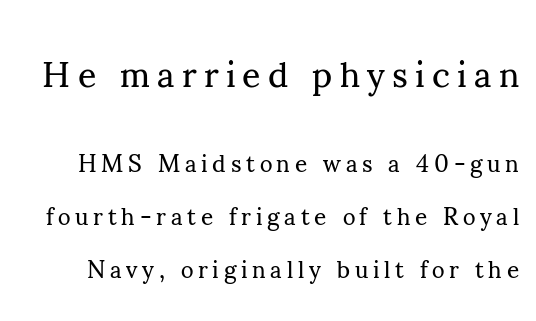
{"serif": "yes", "italic": "no", "bold": "no", "weight": "regular", "width": "normal", "stroke_contrast": "medium", "x_height": "small", "monospaced": "no", "underline": "no", "line_spacing": "loose", "line_spacing_ratio": 2.21, "letter_spacing": "wide", "letter_spacing_em": 0.2, "larger_block": "first", "size_ratio": 1.5, "glyph_px": 36}
